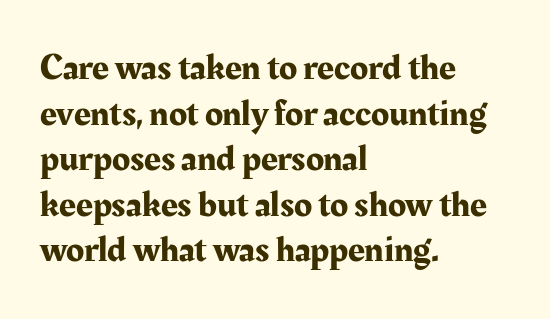
The image shows 37 px serif type, upright; set left-aligned, line spacing 1.23x, normal letter spacing, not underlined; medium stroke contrast and a medium x-height.
